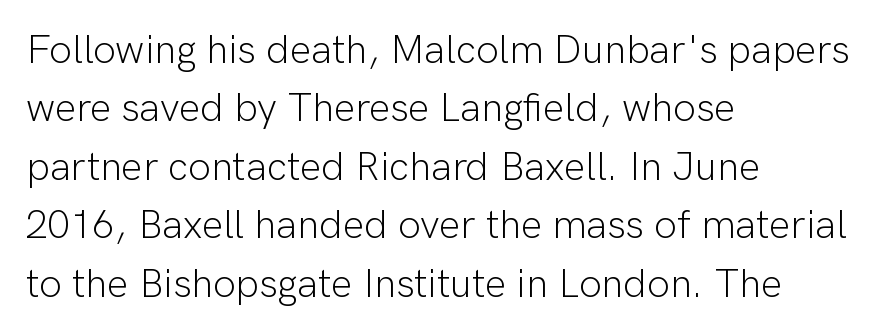
Q: Is the text bold? A: No.
Q: Is the text italic (slanted)? A: No, it is upright.
Q: Is the typeface a serif or a sans-serif typeface? A: Sans-serif.
Q: Is the text underlined? A: No.
Q: How is the paragraph aligned? A: Left-aligned.
Q: Is the spacing between letters normal or unusually wide? A: Normal.
Q: Is the spacing between lines tight, normal or loose? A: Normal.
Q: Width (condensed, normal, or wide)? A: Normal.
Q: Stroke contrast? A: Low.
Q: x-height? A: Medium.
Q: Monospaced? A: No.
